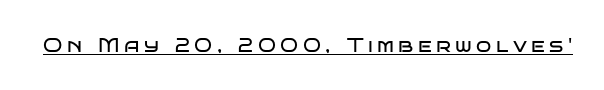
Q: Is the text bold? A: No.
Q: Is the text italic (slanted)? A: No, it is upright.
Q: Is the text underlined? A: Yes.
Q: Is the spacing between letters normal or unusually wide? A: Unusually wide.
